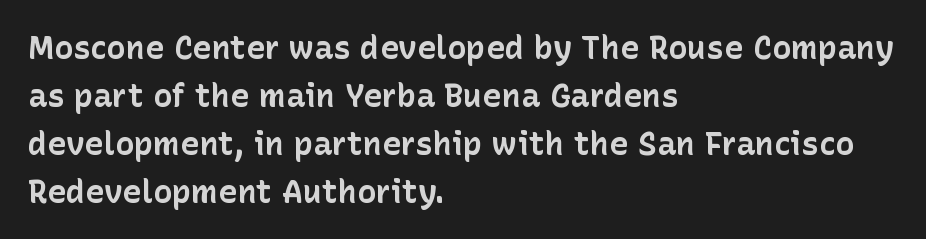
Q: Is the text bold? A: Yes.
Q: Is the text italic (slanted)? A: No, it is upright.
Q: Is the typeface a serif or a sans-serif typeface? A: Sans-serif.
Q: Is the text underlined? A: No.
Q: How is the paragraph aligned? A: Left-aligned.
Q: Is the spacing between letters normal or unusually wide? A: Normal.
Q: Is the spacing between lines tight, normal or loose? A: Normal.
Q: Width (condensed, normal, or wide)? A: Normal.
Q: Stroke contrast? A: Low.
Q: x-height? A: Medium.
Q: Monospaced? A: No.
